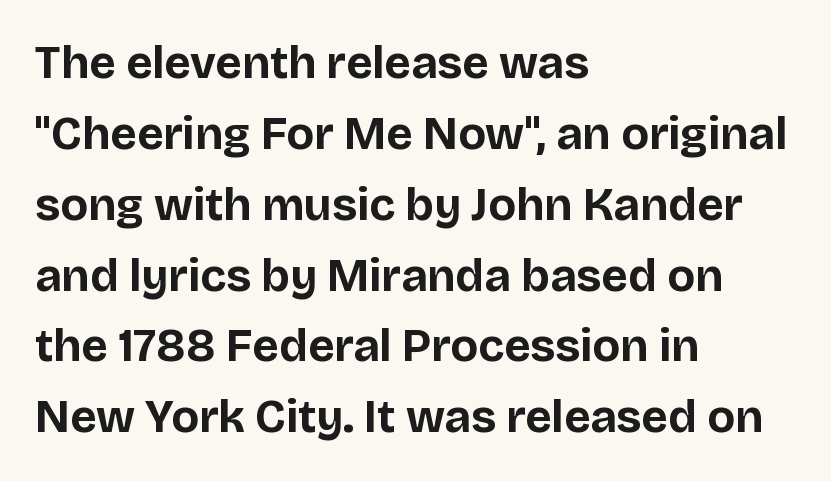
Caption: bold face, heavy strokes. This sample uses an upright cut, with every glyph sitting square on the baseline. Stroke terminals: plain, sans-serif. Characters follow at the spacing the type designer built in. Descender tails drop into unmarked territory.
